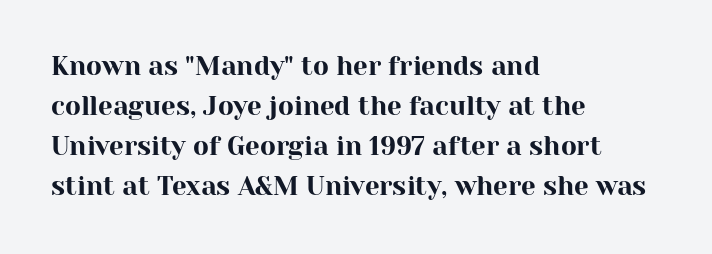
The image shows 26 px text type, upright; set left-aligned, normal line spacing (1.54x), normal letter spacing, not underlined.
